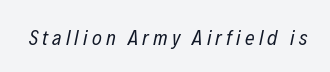
{"italic": "yes", "lean": "right", "slant_degrees": 12, "bold": "no", "underline": "no", "letter_spacing": "wide", "letter_spacing_em": 0.2, "glyph_px": 21}
